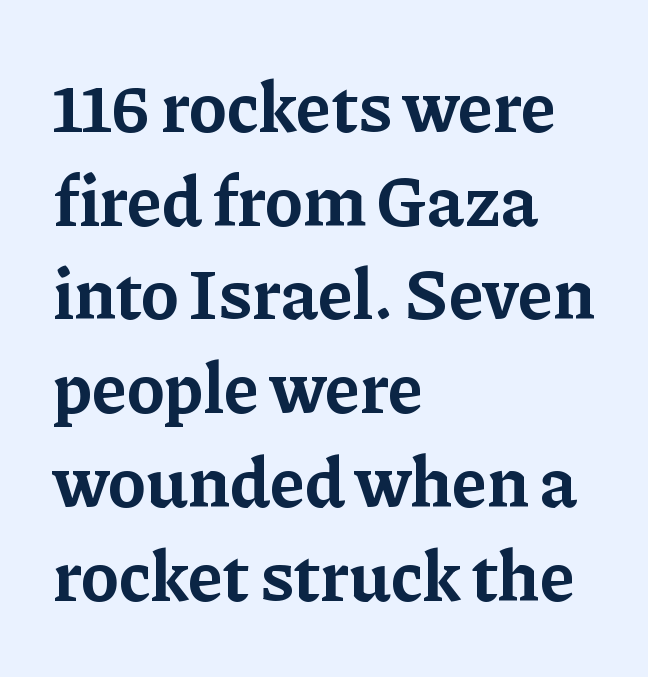
Q: Is the text bold? A: Yes.
Q: Is the text italic (slanted)? A: No, it is upright.
Q: Is the typeface a serif or a sans-serif typeface? A: Serif.
Q: Is the text underlined? A: No.
Q: How is the paragraph aligned? A: Left-aligned.
Q: Is the spacing between letters normal or unusually wide? A: Normal.
Q: Is the spacing between lines tight, normal or loose? A: Normal.
Q: Width (condensed, normal, or wide)? A: Normal.
Q: Stroke contrast? A: Low.
Q: x-height? A: Medium.
Q: Monospaced? A: No.
